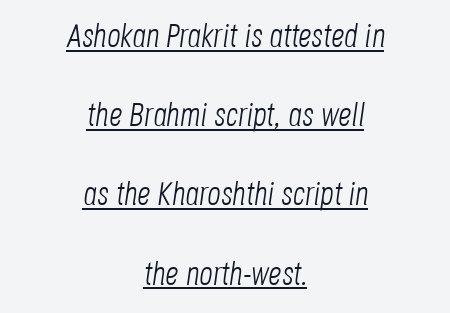
Q: Is the text bold? A: No.
Q: Is the text italic (slanted)? A: Yes, it leans right by about 8 degrees.
Q: Is the text underlined? A: Yes.
Q: How is the paragraph aligned? A: Centered.
Q: Is the spacing between letters normal or unusually wide? A: Normal.
Q: Is the spacing between lines tight, normal or loose? A: Loose.
Q: Width (condensed, normal, or wide)? A: Condensed.
Q: Stroke contrast? A: Low.
Q: x-height? A: Large.
Q: Monospaced? A: No.
